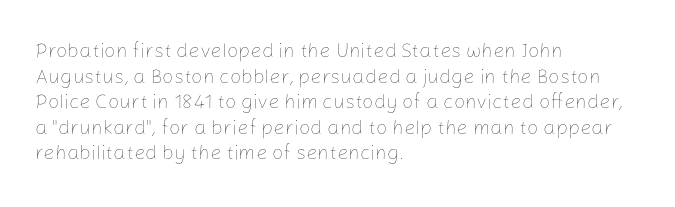
{"italic": "no", "bold": "no", "underline": "no", "align": "left", "line_spacing": "normal", "line_spacing_ratio": 1.28, "letter_spacing": "normal", "letter_spacing_em": 0.0, "glyph_px": 20}
